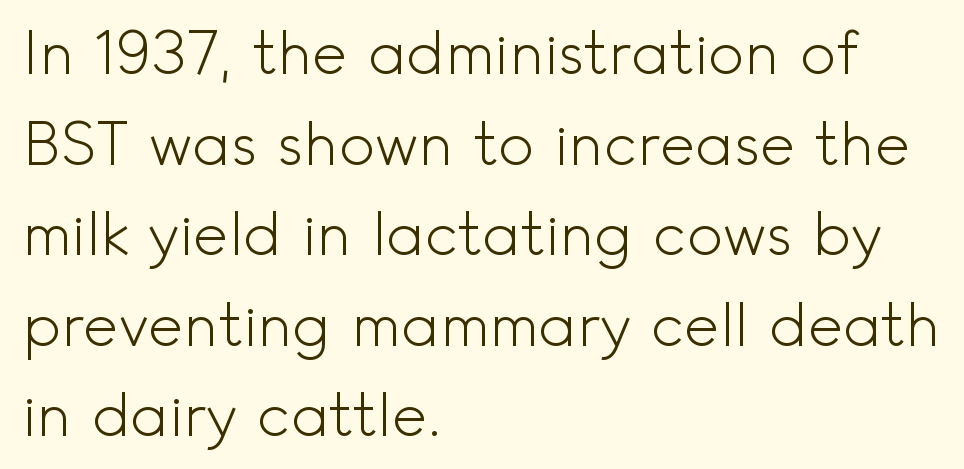
Q: Is the text bold? A: No.
Q: Is the text italic (slanted)? A: No, it is upright.
Q: Is the typeface a serif or a sans-serif typeface? A: Sans-serif.
Q: Is the text underlined? A: No.
Q: How is the paragraph aligned? A: Left-aligned.
Q: Is the spacing between letters normal or unusually wide? A: Normal.
Q: Is the spacing between lines tight, normal or loose? A: Normal.
Q: Width (condensed, normal, or wide)? A: Normal.
Q: x-height? A: Small.
Q: Monospaced? A: No.
